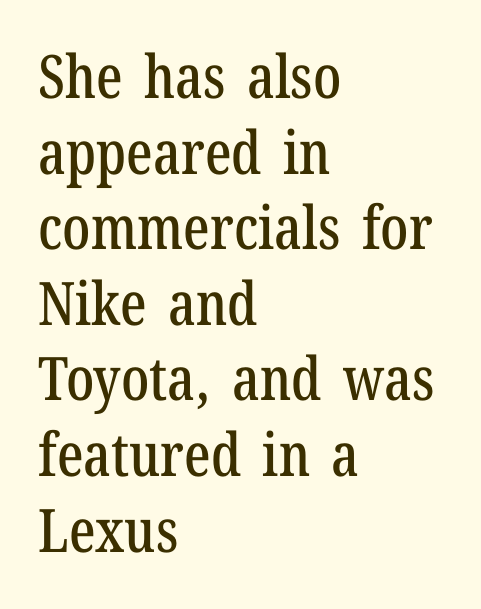
The image shows 60 px condensed serif type, upright; set left-aligned, normal line spacing (1.26x), normal letter spacing, not underlined; low stroke contrast and a medium x-height.
